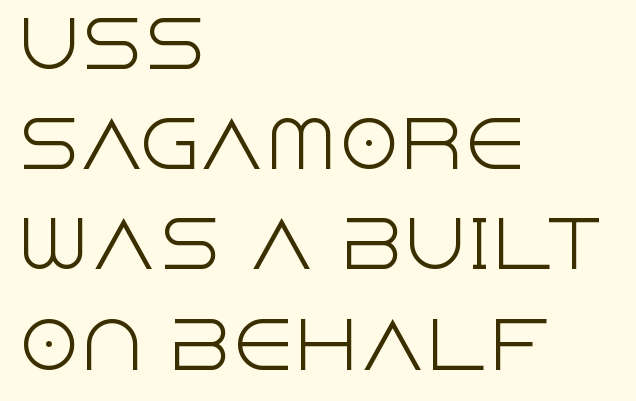
Q: Is the text bold? A: No.
Q: Is the text italic (slanted)? A: No, it is upright.
Q: Is the typeface a serif or a sans-serif typeface? A: Sans-serif.
Q: Is the text underlined? A: No.
Q: How is the paragraph aligned? A: Left-aligned.
Q: Is the spacing between letters normal or unusually wide? A: Normal.
Q: Is the spacing between lines tight, normal or loose? A: Normal.
Q: Width (condensed, normal, or wide)? A: Normal.
Q: x-height? A: Large.
Q: Monospaced? A: No.
